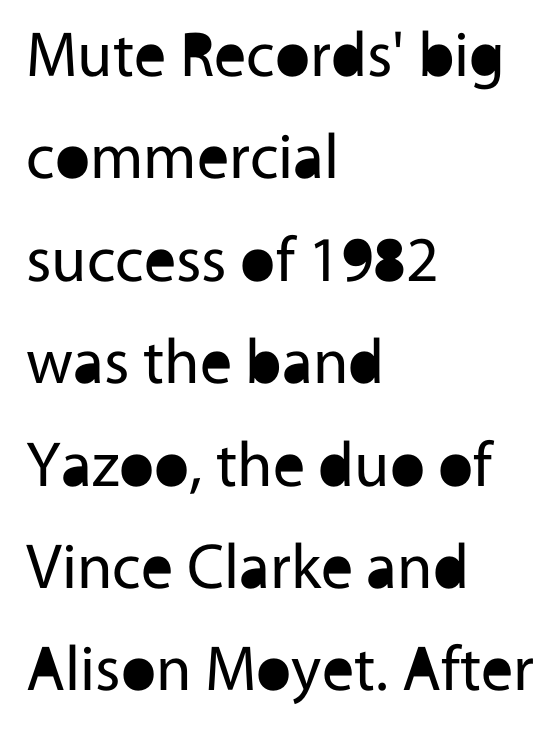
Q: Is the text bold? A: No.
Q: Is the text italic (slanted)? A: No, it is upright.
Q: Is the typeface a serif or a sans-serif typeface? A: Sans-serif.
Q: Is the text underlined? A: No.
Q: How is the paragraph aligned? A: Left-aligned.
Q: Is the spacing between letters normal or unusually wide? A: Normal.
Q: Is the spacing between lines tight, normal or loose? A: Normal.
Q: Width (condensed, normal, or wide)? A: Normal.
Q: x-height? A: Medium.
Q: Monospaced? A: No.
